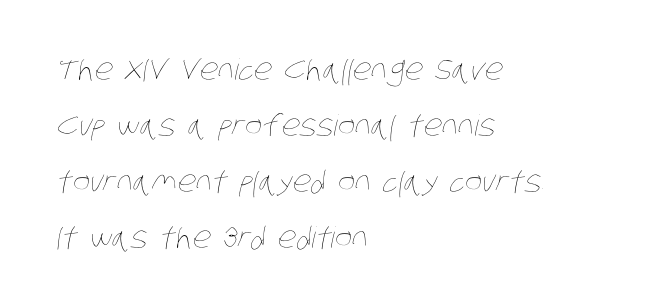
Q: Is the text bold? A: No.
Q: Is the text underlined? A: No.
Q: How is the paragraph aligned? A: Left-aligned.
Q: Is the spacing between letters normal or unusually wide? A: Normal.
Q: Is the spacing between lines tight, normal or loose? A: Loose.
Q: Width (condensed, normal, or wide)? A: Condensed.
Q: Stroke contrast? A: Low.
Q: x-height? A: Large.
Q: Monospaced? A: No.
